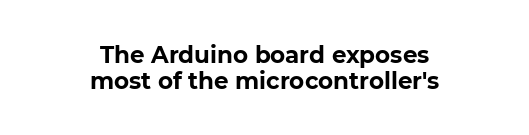
{"bold": "yes", "underline": "no", "align": "center", "line_spacing": "tight", "line_spacing_ratio": 1.11, "letter_spacing": "normal", "letter_spacing_em": 0.0, "glyph_px": 23}
